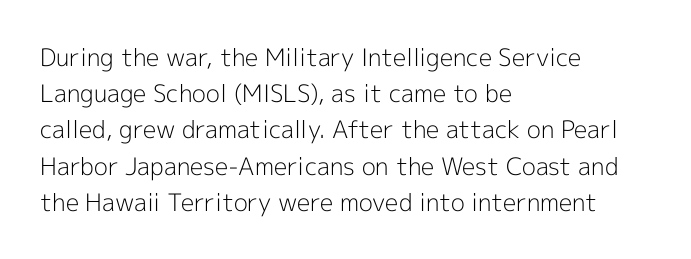
Q: Is the text bold? A: No.
Q: Is the text italic (slanted)? A: No, it is upright.
Q: Is the text underlined? A: No.
Q: How is the paragraph aligned? A: Left-aligned.
Q: Is the spacing between letters normal or unusually wide? A: Normal.
Q: Is the spacing between lines tight, normal or loose? A: Normal.
